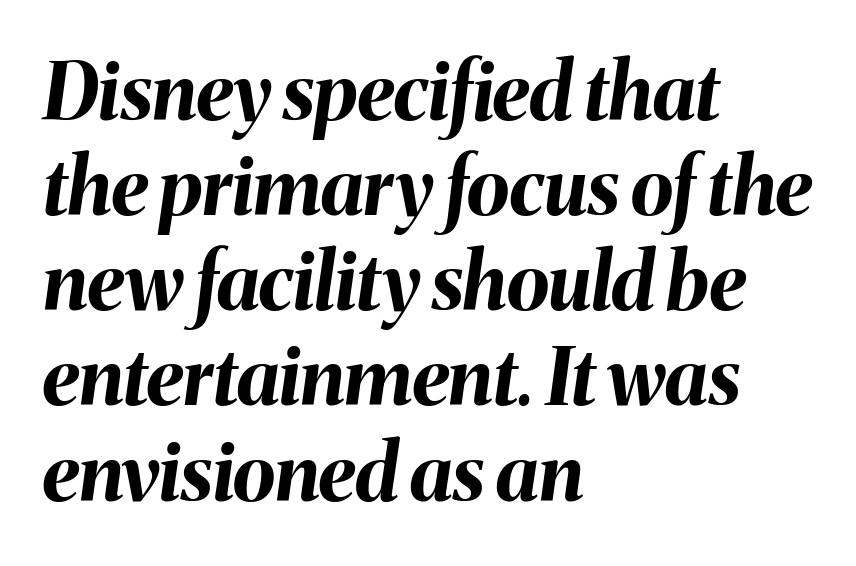
{"italic": "yes", "lean": "right", "slant_degrees": 8, "bold": "yes", "weight": "bold", "width": "normal", "stroke_contrast": "medium", "x_height": "medium", "monospaced": "no", "underline": "no", "align": "left", "line_spacing_ratio": 1.22, "letter_spacing": "normal", "letter_spacing_em": 0.0, "glyph_px": 78}
